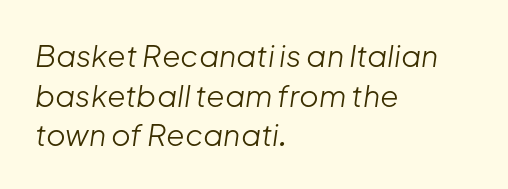
Q: Is the text bold? A: No.
Q: Is the text italic (slanted)? A: Yes, it leans right by about 8 degrees.
Q: Is the text underlined? A: No.
Q: How is the paragraph aligned? A: Left-aligned.
Q: Is the spacing between letters normal or unusually wide? A: Normal.
Q: Is the spacing between lines tight, normal or loose? A: Normal.
Q: Width (condensed, normal, or wide)? A: Normal.
Q: Stroke contrast? A: Low.
Q: x-height? A: Medium.
Q: Monospaced? A: No.
